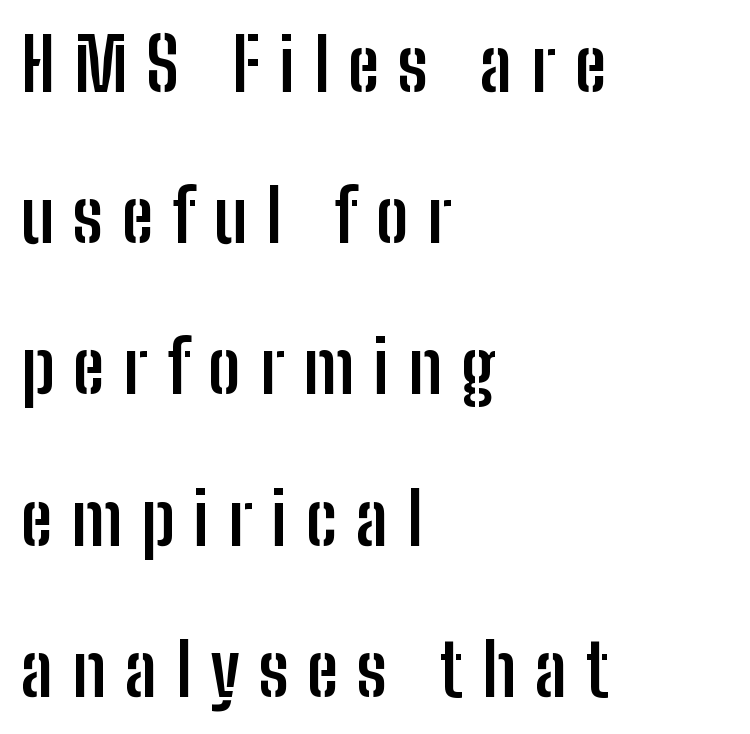
{"serif": "no", "italic": "no", "bold": "yes", "weight": "semibold", "width": "condensed", "stroke_contrast": "low", "x_height": "medium", "monospaced": "no", "underline": "no", "align": "left", "line_spacing": "loose", "line_spacing_ratio": 2.1, "letter_spacing": "wide", "letter_spacing_em": 0.26, "glyph_px": 72}
